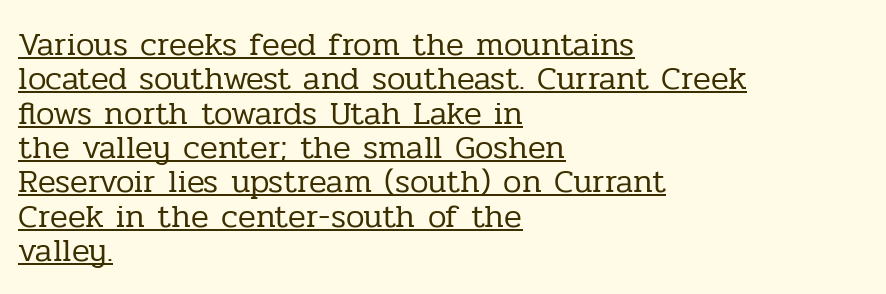
Q: Is the text bold? A: No.
Q: Is the text italic (slanted)? A: No, it is upright.
Q: Is the typeface a serif or a sans-serif typeface? A: Serif.
Q: Is the text underlined? A: Yes.
Q: How is the paragraph aligned? A: Left-aligned.
Q: Is the spacing between letters normal or unusually wide? A: Normal.
Q: Is the spacing between lines tight, normal or loose? A: Tight.
Q: Width (condensed, normal, or wide)? A: Normal.
Q: Stroke contrast? A: Low.
Q: x-height? A: Medium.
Q: Monospaced? A: No.
